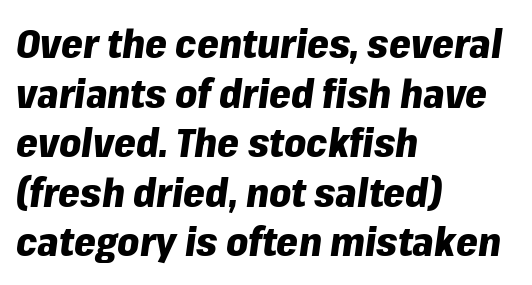
The image shows 39 px heavy type, italic (leaning right); set left-aligned, normal line spacing (1.27x), normal letter spacing, not underlined; low stroke contrast and a medium x-height.
